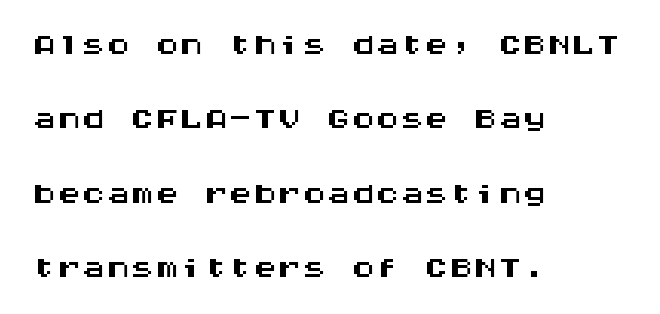
{"serif": "no", "italic": "no", "width": "wide", "stroke_contrast": "medium", "x_height": "large", "monospaced": "yes", "underline": "no", "align": "left", "line_spacing": "normal", "line_spacing_ratio": 1.52, "letter_spacing": "normal", "letter_spacing_em": 0.0, "glyph_px": 49}
